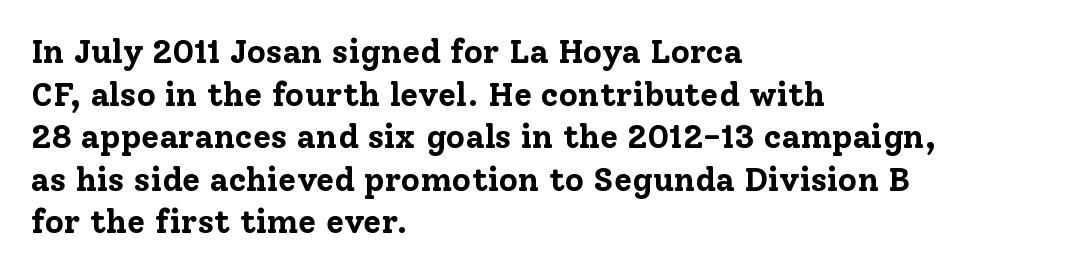
This rendering employs a face with finishing strokes, i.e., a serif. Teacher's note: observe the even left margin — that is flush-left alignment. There is no visible air inserted between adjacent glyphs. Set as a true bold cut, around the 700 mark.
